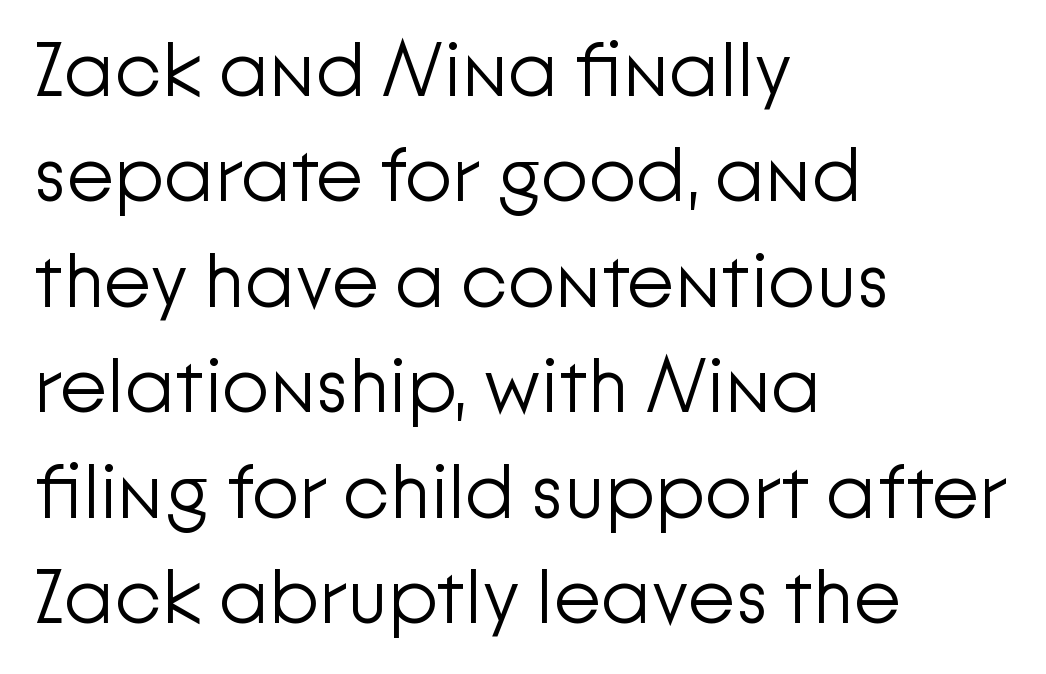
Q: Is the text bold? A: No.
Q: Is the text italic (slanted)? A: No, it is upright.
Q: Is the typeface a serif or a sans-serif typeface? A: Sans-serif.
Q: Is the text underlined? A: No.
Q: How is the paragraph aligned? A: Left-aligned.
Q: Is the spacing between letters normal or unusually wide? A: Normal.
Q: Is the spacing between lines tight, normal or loose? A: Normal.
Q: Width (condensed, normal, or wide)? A: Normal.
Q: Stroke contrast? A: Low.
Q: x-height? A: Medium.
Q: Monospaced? A: No.
